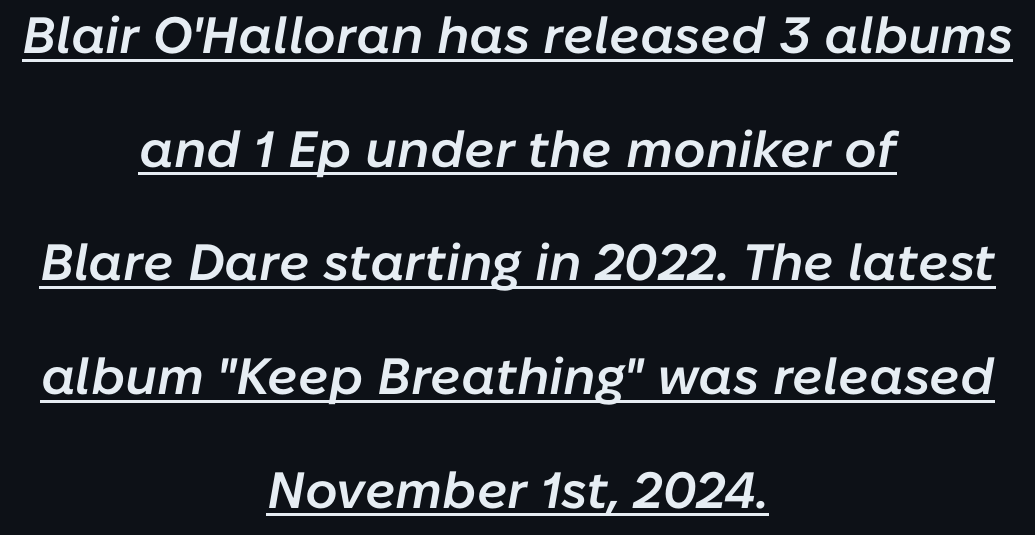
Looking at the ascenders, they clearly lean. These lines are rendered in a variable-pitch font. Baseline-to-baseline distance is far greater than the letter height. In designer terms, the underline attribute is active on this setting. This rendering leaves character spacing at its baseline value.
